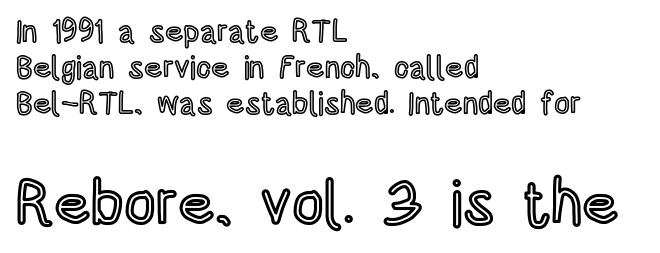
Q: Is the text italic (slanted)? A: No, it is upright.
Q: Is the text underlined? A: No.
Q: How is the paragraph aligned? A: Left-aligned.
Q: Is the spacing between letters normal or unusually wide? A: Normal.
Q: Which block of text is set in a larger size, the first (top) or the second (bottom)? A: The second (bottom) one.
Q: Width (condensed, normal, or wide)? A: Condensed.
Q: x-height? A: Large.
Q: Monospaced? A: No.
